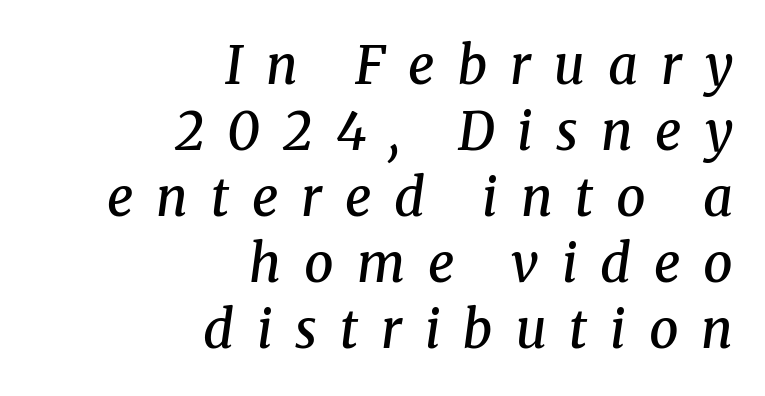
The image shows 52 px semibold serif type, italic (leaning right); set right-aligned, normal line spacing (1.27x), unusually wide letter spacing (+0.44 em), not underlined; medium stroke contrast and a medium x-height.
